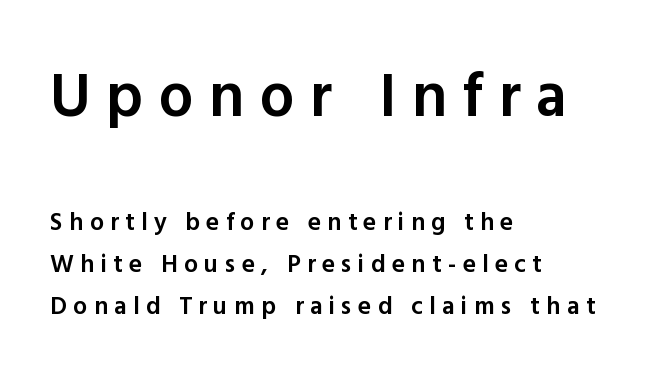
{"serif": "no", "italic": "no", "bold": "semi", "weight": "semibold", "width": "normal", "x_height": "medium", "monospaced": "no", "underline": "no", "align": "left", "line_spacing": "normal", "line_spacing_ratio": 1.67, "letter_spacing": "wide", "letter_spacing_em": 0.25, "larger_block": "first", "size_ratio": 2.48, "glyph_px": 62}
